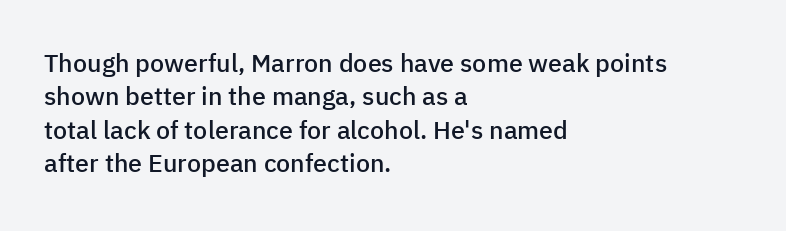
The glyphs have the mass of a demibold cut, below bold. The line-height multiplier appears to be the usual default. Any mark beneath the type? The region is blank. Layout note: lines flush left. Quick note: not italic, upright. The type is set solid horizontally, with unmodified tracking.
